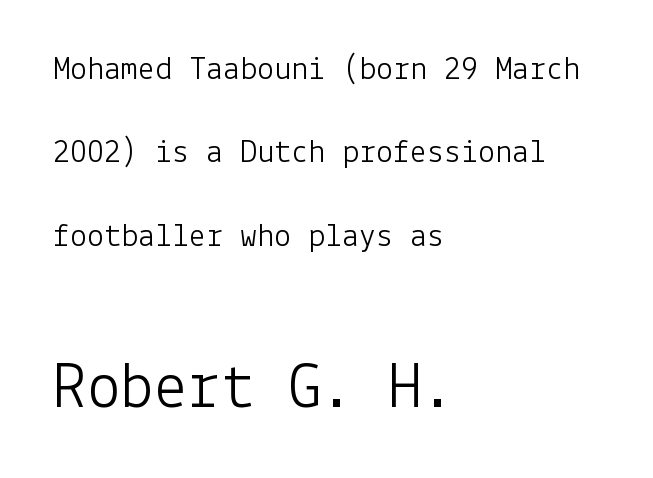
{"serif": "no", "italic": "no", "bold": "no", "weight": "light", "width": "normal", "stroke_contrast": "low", "x_height": "medium", "underline": "no", "align": "left", "line_spacing": "loose", "line_spacing_ratio": 2.45, "letter_spacing": "normal", "letter_spacing_em": 0.0, "larger_block": "second", "size_ratio": 1.97, "glyph_px": 67}
